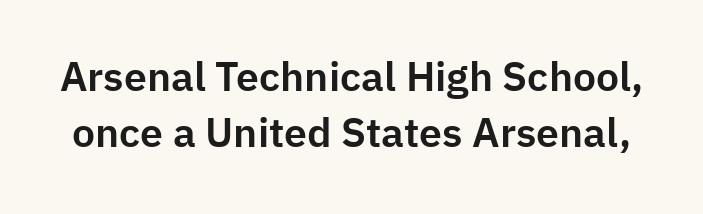
The image shows 41 px sans-serif type, upright; set normal line spacing (1.36x), normal letter spacing, not underlined; low stroke contrast and a medium x-height.
